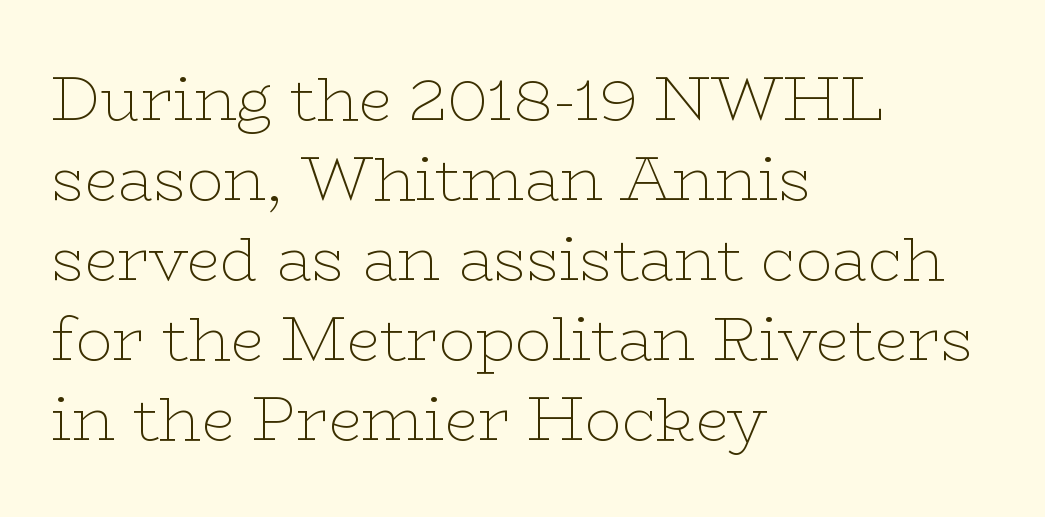
The image shows 61 px thin, wide serif type, upright; set left-aligned, normal line spacing (1.31x), normal letter spacing, not underlined; low stroke contrast and a medium x-height.
